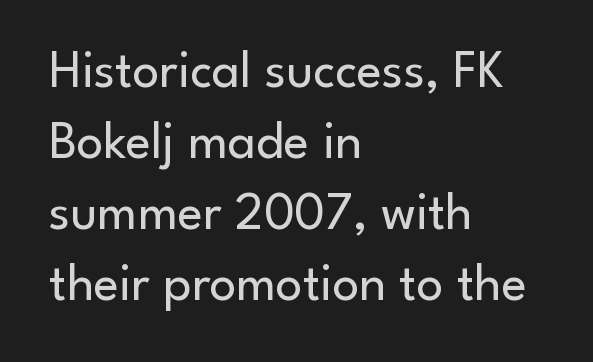
Q: Is the text bold? A: No.
Q: Is the text italic (slanted)? A: No, it is upright.
Q: Is the typeface a serif or a sans-serif typeface? A: Sans-serif.
Q: Is the text underlined? A: No.
Q: How is the paragraph aligned? A: Left-aligned.
Q: Is the spacing between letters normal or unusually wide? A: Normal.
Q: Is the spacing between lines tight, normal or loose? A: Normal.
Q: Width (condensed, normal, or wide)? A: Normal.
Q: Stroke contrast? A: Low.
Q: x-height? A: Small.
Q: Monospaced? A: No.
